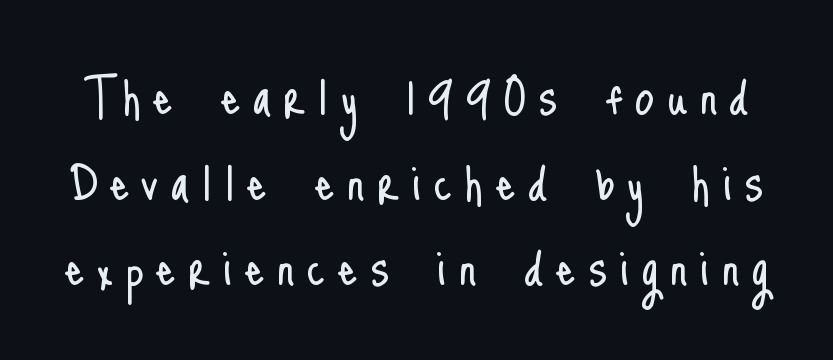
No heavy texture on the line: the type isn't bold. The vertical gap from one line to the next is medium. Letterform terminals end flat and unadorned throughout the passage. The foot of each line stays bare and open. The passage shown is typed in a proportional face where columns would drift.
